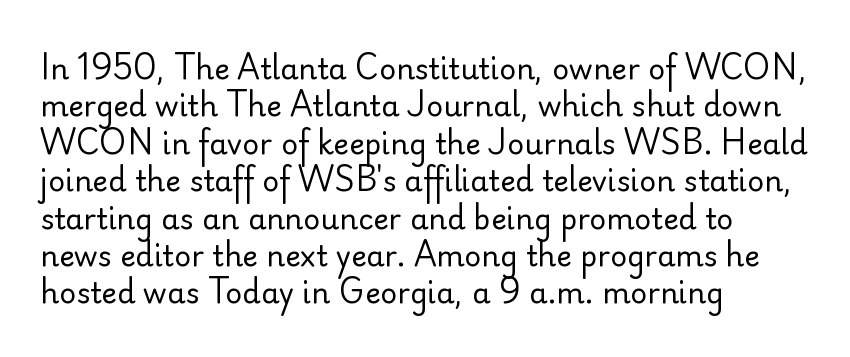
The rendering anchors every line to the left-hand side. Examine the stroke ends and you'll find no serifs. Weight: in the light-to-regular range. One glance says typical: line gaps are just what's usual. A typesetter would call this zero additional tracking. Type without underlining.
